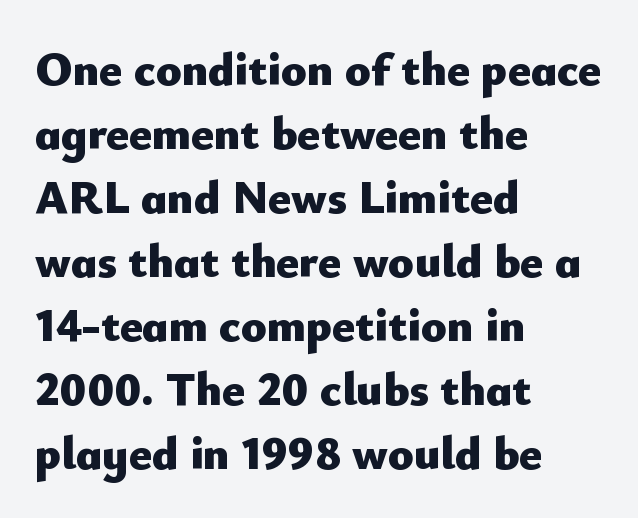
{"serif": "no", "italic": "no", "bold": "yes", "weight": "heavy", "width": "normal", "stroke_contrast": "low", "x_height": "small", "monospaced": "no", "underline": "no", "align": "left", "line_spacing": "normal", "line_spacing_ratio": 1.36, "letter_spacing": "normal", "letter_spacing_em": 0.0, "glyph_px": 47}
